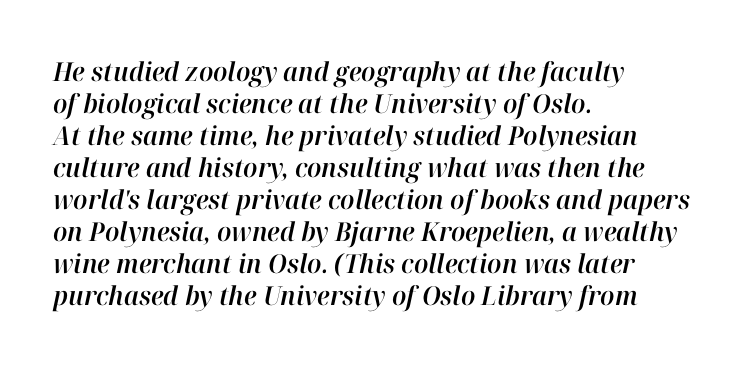
{"italic": "yes", "lean": "right", "slant_degrees": 12, "underline": "no", "align": "left", "line_spacing_ratio": 1.23, "letter_spacing": "normal", "letter_spacing_em": 0.0, "glyph_px": 26}
